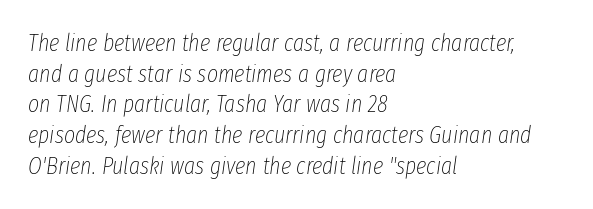
No heavy texture on the line: the type isn't bold. The specimen omits any rule beneath the text block's lines. A typesetter would mark this as italic. The line texture is even and compact thanks to regular tracking. The paragraph shown leans on its left margin. Summary of vertical rhythm: regular, with standard interline spacing.
